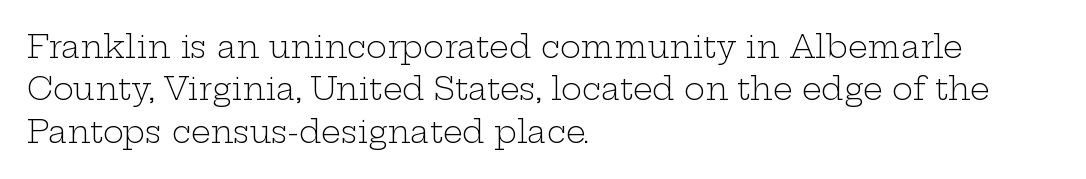
The image shows 31 px light, wide serif type, upright; set left-aligned, normal line spacing (1.37x), normal letter spacing, not underlined; low stroke contrast and a medium x-height.
